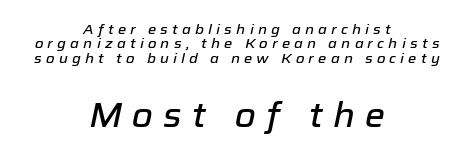
The image shows 34 px text type, italic (leaning right); set centered, tight line spacing (1.03x), unusually wide letter spacing (+0.3 em), not underlined; the second (bottom) block is 2.43x larger; low stroke contrast and a medium x-height.
